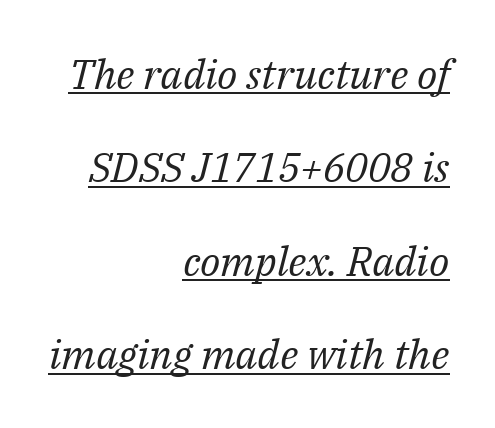
The image shows 41 px regular-weight serif type, italic (leaning right); set right-aligned, loose line spacing (2.28x), normal letter spacing, underlined; medium stroke contrast and a medium x-height.
